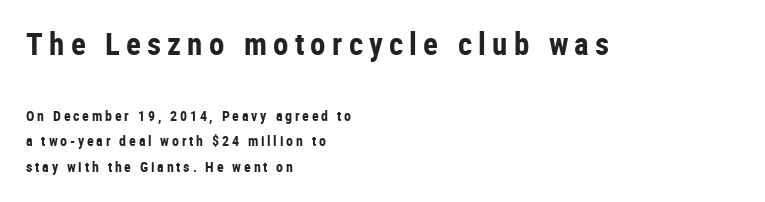
Unlike italic type, these characters show no tilt at all. Horizontally, the lines are justified to the leading edge only. The space beneath each line is pristine and unruled. You could only call the tracking loose — the letters float apart.
